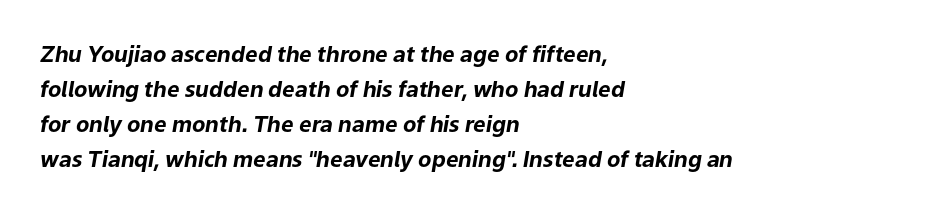
The image shows 22 px bold type, italic (leaning right); set left-aligned, normal line spacing (1.59x), normal letter spacing, not underlined.
